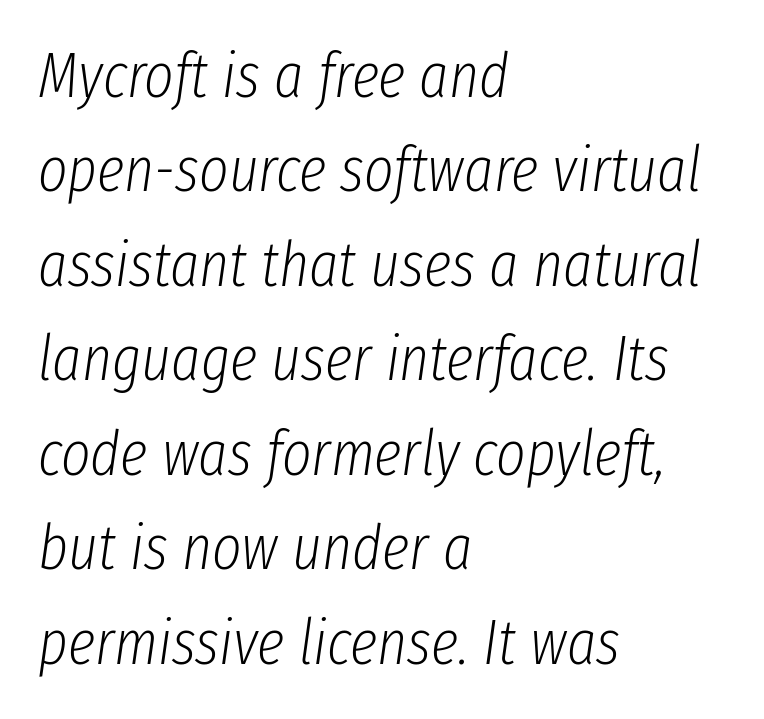
Q: Is the text bold? A: No.
Q: Is the text italic (slanted)? A: Yes, it leans right by about 8 degrees.
Q: Is the text underlined? A: No.
Q: How is the paragraph aligned? A: Left-aligned.
Q: Is the spacing between letters normal or unusually wide? A: Normal.
Q: Is the spacing between lines tight, normal or loose? A: Normal.
Q: Width (condensed, normal, or wide)? A: Condensed.
Q: Stroke contrast? A: Low.
Q: x-height? A: Medium.
Q: Monospaced? A: No.
